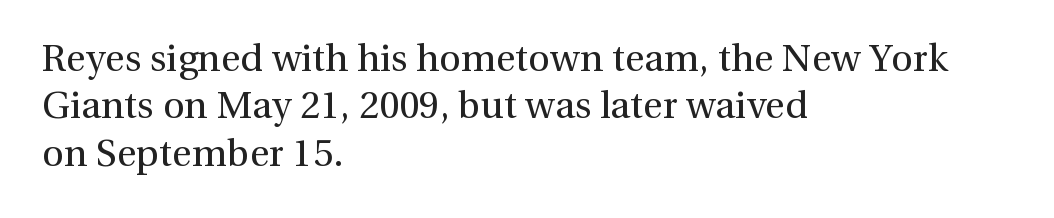
{"serif": "yes", "italic": "no", "bold": "no", "weight": "regular", "width": "normal", "x_height": "medium", "monospaced": "no", "underline": "no", "align": "left", "line_spacing": "normal", "line_spacing_ratio": 1.25, "letter_spacing": "normal", "letter_spacing_em": 0.0, "glyph_px": 38}
